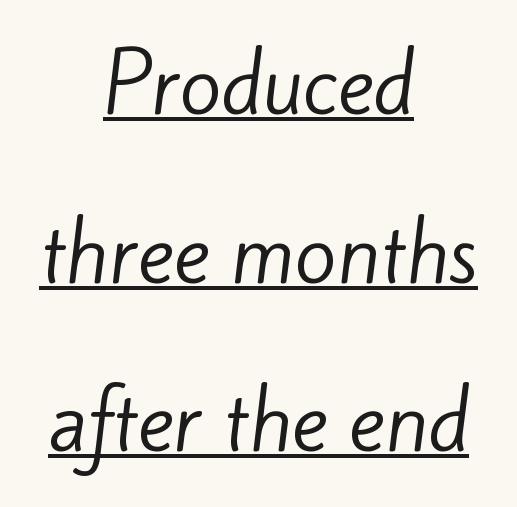
Q: Is the text bold? A: No.
Q: Is the typeface a serif or a sans-serif typeface? A: Sans-serif.
Q: Is the text underlined? A: Yes.
Q: How is the paragraph aligned? A: Centered.
Q: Is the spacing between letters normal or unusually wide? A: Normal.
Q: Is the spacing between lines tight, normal or loose? A: Loose.
Q: Width (condensed, normal, or wide)? A: Normal.
Q: Stroke contrast? A: Low.
Q: x-height? A: Small.
Q: Monospaced? A: No.
